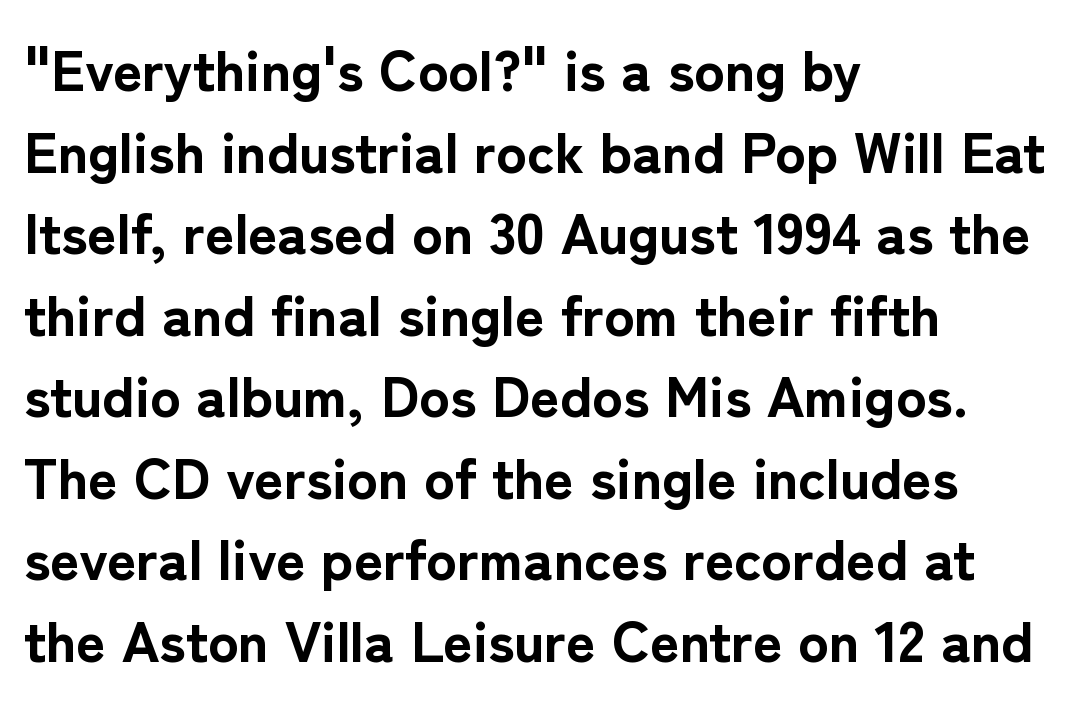
{"serif": "no", "italic": "no", "bold": "yes", "weight": "bold", "width": "normal", "stroke_contrast": "low", "x_height": "medium", "monospaced": "no", "underline": "no", "align": "left", "line_spacing": "normal", "line_spacing_ratio": 1.43, "letter_spacing": "normal", "letter_spacing_em": 0.0, "glyph_px": 57}
